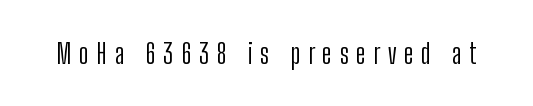
Q: Is the text bold? A: No.
Q: Is the text italic (slanted)? A: No, it is upright.
Q: Is the typeface a serif or a sans-serif typeface? A: Sans-serif.
Q: Is the text underlined? A: No.
Q: Is the spacing between letters normal or unusually wide? A: Unusually wide.
Q: Width (condensed, normal, or wide)? A: Condensed.
Q: Stroke contrast? A: Low.
Q: x-height? A: Medium.
Q: Monospaced? A: No.
